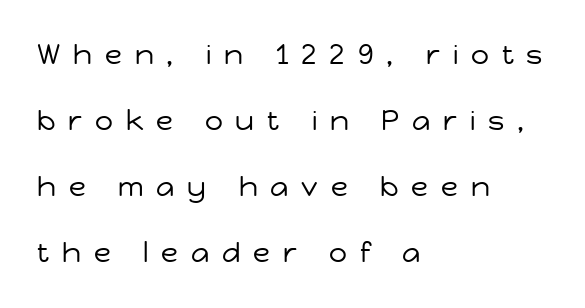
Q: Is the text bold? A: No.
Q: Is the text italic (slanted)? A: No, it is upright.
Q: Is the typeface a serif or a sans-serif typeface? A: Sans-serif.
Q: Is the text underlined? A: No.
Q: How is the paragraph aligned? A: Left-aligned.
Q: Is the spacing between letters normal or unusually wide? A: Unusually wide.
Q: Is the spacing between lines tight, normal or loose? A: Loose.
Q: Width (condensed, normal, or wide)? A: Normal.
Q: Stroke contrast? A: Low.
Q: x-height? A: Medium.
Q: Monospaced? A: No.
